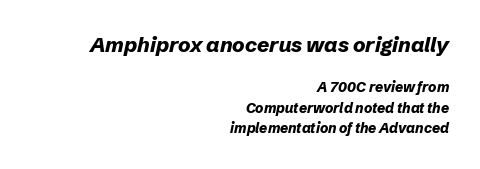
{"italic": "yes", "lean": "right", "slant_degrees": 12, "bold": "yes", "underline": "no", "align": "right", "line_spacing": "normal", "line_spacing_ratio": 1.46, "letter_spacing": "normal", "letter_spacing_em": 0.0, "larger_block": "first", "size_ratio": 1.5, "glyph_px": 21}
